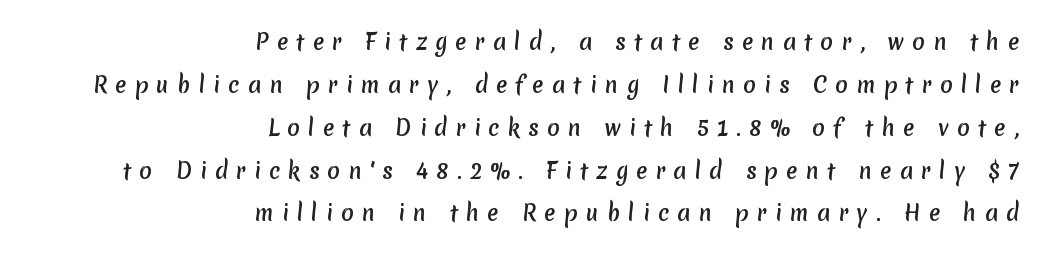
The image shows 21 px bold type; set right-aligned, loose line spacing (2.04x), unusually wide letter spacing (+0.39 em), not underlined.
